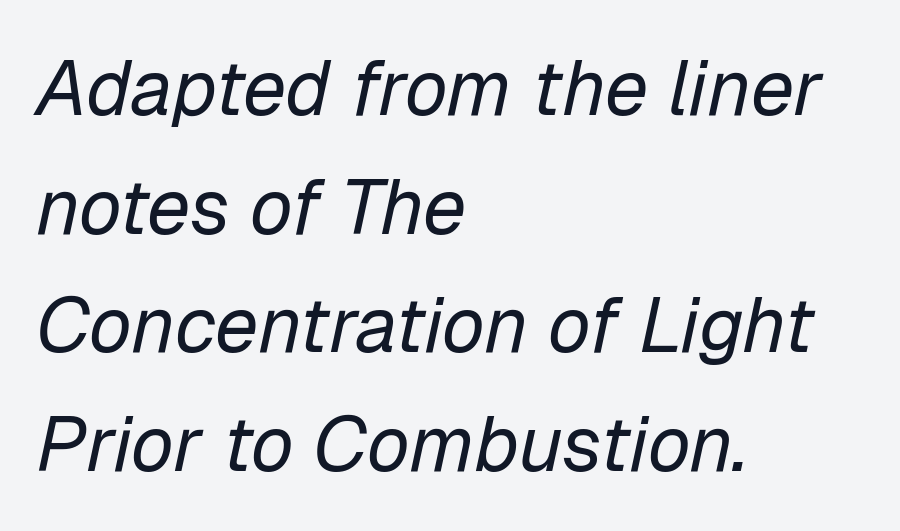
{"italic": "yes", "lean": "right", "slant_degrees": 12, "bold": "no", "weight": "regular", "width": "normal", "stroke_contrast": "low", "x_height": "medium", "monospaced": "no", "underline": "no", "align": "left", "line_spacing": "normal", "line_spacing_ratio": 1.52, "letter_spacing": "normal", "letter_spacing_em": 0.0, "glyph_px": 78}
